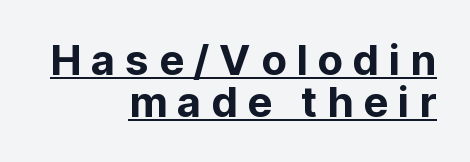
{"serif": "no", "italic": "no", "width": "normal", "stroke_contrast": "low", "x_height": "medium", "monospaced": "no", "underline": "yes", "align": "right", "line_spacing": "tight", "line_spacing_ratio": 1.0, "letter_spacing": "wide", "letter_spacing_em": 0.23, "glyph_px": 42}
